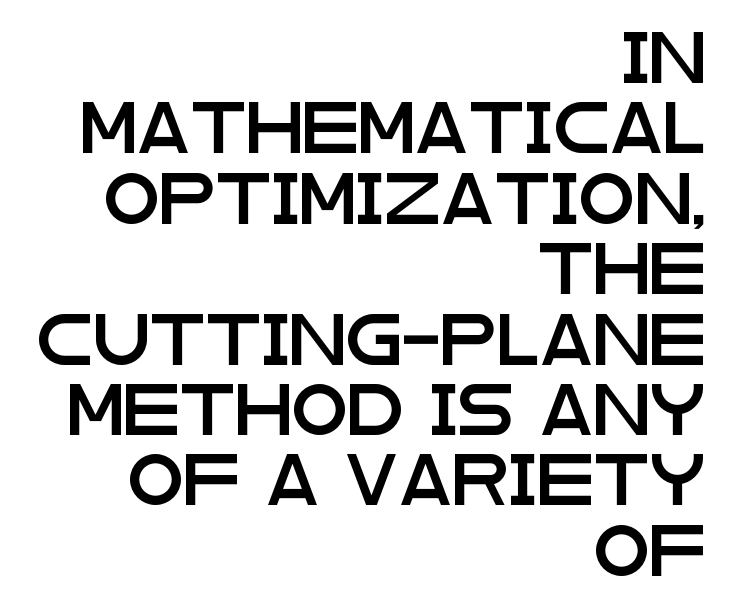
Q: Is the text italic (slanted)? A: No, it is upright.
Q: Is the typeface a serif or a sans-serif typeface? A: Sans-serif.
Q: Is the text underlined? A: No.
Q: How is the paragraph aligned? A: Right-aligned.
Q: Is the spacing between letters normal or unusually wide? A: Normal.
Q: Is the spacing between lines tight, normal or loose? A: Normal.
Q: Width (condensed, normal, or wide)? A: Wide.
Q: Stroke contrast? A: Low.
Q: x-height? A: Large.
Q: Monospaced? A: No.
